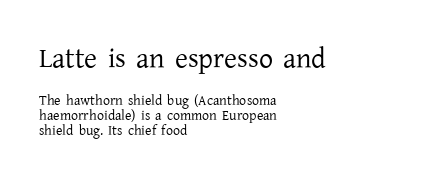
Q: Is the text bold? A: No.
Q: Is the text italic (slanted)? A: No, it is upright.
Q: Is the typeface a serif or a sans-serif typeface? A: Serif.
Q: Is the text underlined? A: No.
Q: How is the paragraph aligned? A: Left-aligned.
Q: Is the spacing between letters normal or unusually wide? A: Normal.
Q: Is the spacing between lines tight, normal or loose? A: Tight.
Q: Which block of text is set in a larger size, the first (top) or the second (bottom)? A: The first (top) one.
Q: Width (condensed, normal, or wide)? A: Normal.
Q: Stroke contrast? A: Low.
Q: x-height? A: Medium.
Q: Monospaced? A: No.
